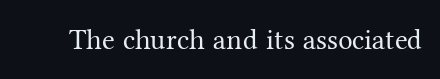
Q: Is the text bold? A: No.
Q: Is the text italic (slanted)? A: No, it is upright.
Q: Is the typeface a serif or a sans-serif typeface? A: Serif.
Q: Is the text underlined? A: No.
Q: Is the spacing between letters normal or unusually wide? A: Normal.
Q: Width (condensed, normal, or wide)? A: Normal.
Q: Stroke contrast? A: Medium.
Q: x-height? A: Medium.
Q: Monospaced? A: No.
